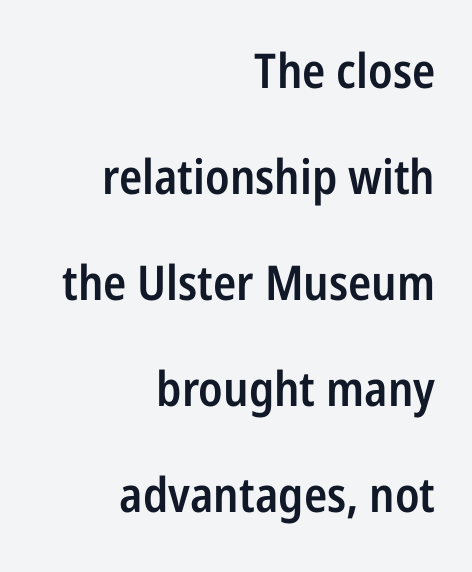
Q: Is the text bold? A: Semi-bold.
Q: Is the text italic (slanted)? A: No, it is upright.
Q: Is the typeface a serif or a sans-serif typeface? A: Sans-serif.
Q: Is the text underlined? A: No.
Q: How is the paragraph aligned? A: Right-aligned.
Q: Is the spacing between letters normal or unusually wide? A: Normal.
Q: Is the spacing between lines tight, normal or loose? A: Loose.
Q: Width (condensed, normal, or wide)? A: Condensed.
Q: Stroke contrast? A: Low.
Q: x-height? A: Medium.
Q: Monospaced? A: No.
